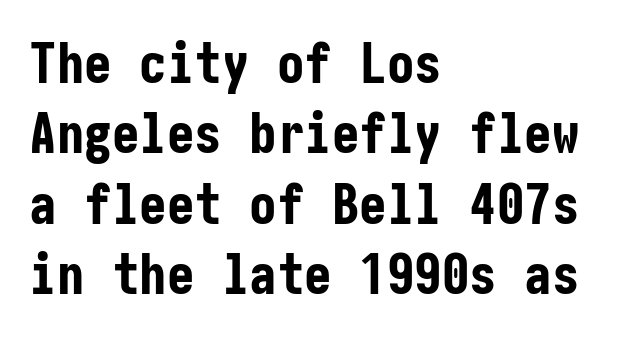
Q: Is the text bold? A: Yes.
Q: Is the text italic (slanted)? A: No, it is upright.
Q: Is the typeface a serif or a sans-serif typeface? A: Sans-serif.
Q: Is the text underlined? A: No.
Q: How is the paragraph aligned? A: Left-aligned.
Q: Is the spacing between letters normal or unusually wide? A: Normal.
Q: Is the spacing between lines tight, normal or loose? A: Normal.
Q: Width (condensed, normal, or wide)? A: Condensed.
Q: Stroke contrast? A: Low.
Q: x-height? A: Medium.
